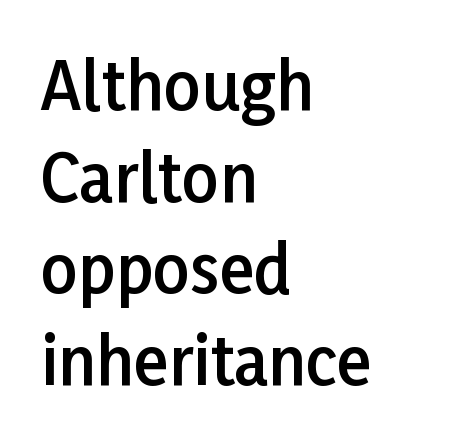
The image shows 65 px semibold sans-serif type, upright; set left-aligned, normal line spacing (1.41x), normal letter spacing, not underlined; low stroke contrast and a medium x-height.
